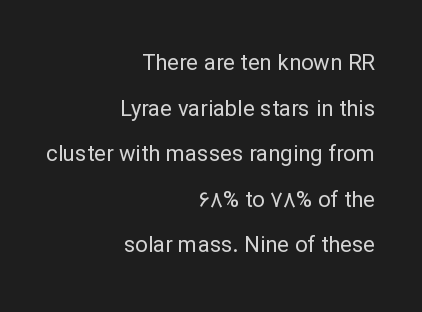
Q: Is the text bold? A: No.
Q: Is the text italic (slanted)? A: No, it is upright.
Q: Is the text underlined? A: No.
Q: How is the paragraph aligned? A: Right-aligned.
Q: Is the spacing between letters normal or unusually wide? A: Normal.
Q: Is the spacing between lines tight, normal or loose? A: Loose.
